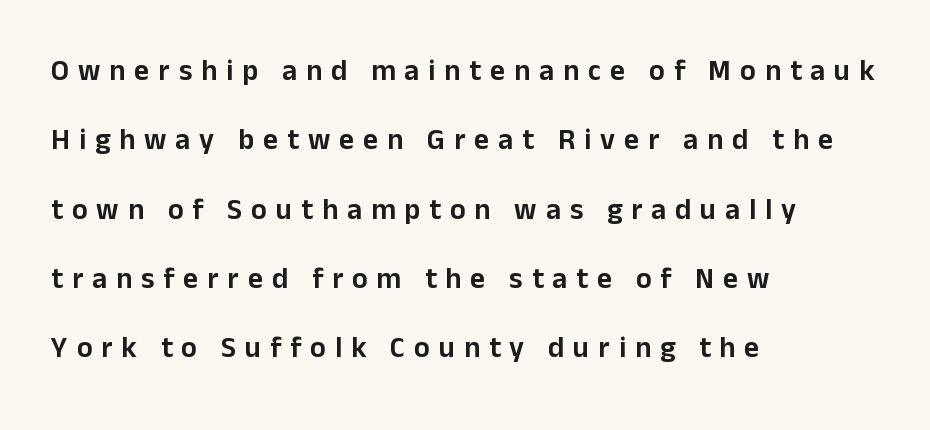
Q: Is the text italic (slanted)? A: No, it is upright.
Q: Is the typeface a serif or a sans-serif typeface? A: Sans-serif.
Q: Is the text underlined? A: No.
Q: How is the paragraph aligned? A: Left-aligned.
Q: Is the spacing between letters normal or unusually wide? A: Unusually wide.
Q: Is the spacing between lines tight, normal or loose? A: Loose.
Q: Width (condensed, normal, or wide)? A: Normal.
Q: Stroke contrast? A: Low.
Q: x-height? A: Medium.
Q: Monospaced? A: No.
